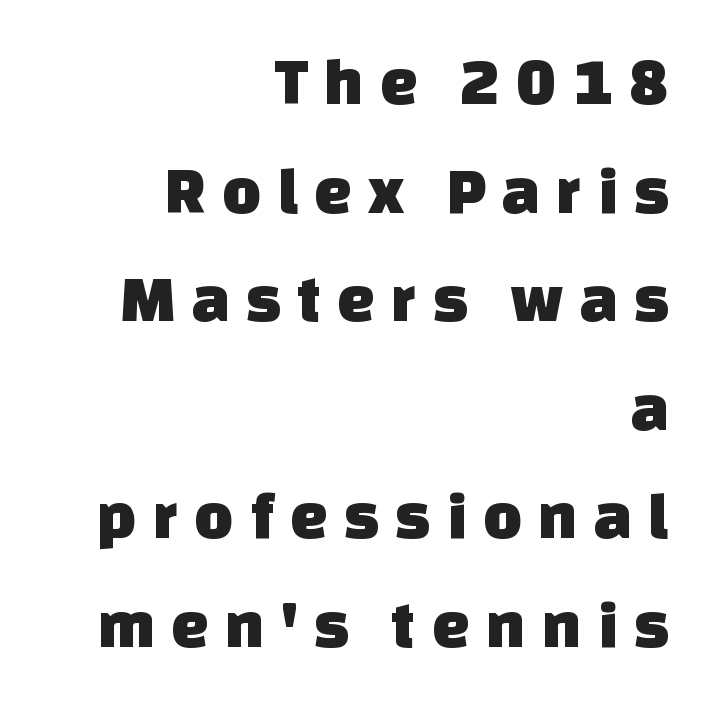
These lines sit exactly where default settings would place them. Think of a printed novel: that variable character pitch is what you see here. Visually the block forms a straight wall on the right and a jagged coastline on the left. Inter-character spacing is expanded well beyond the font's built-in metrics.
